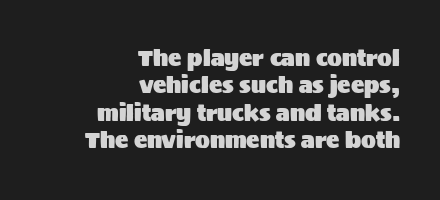
The image shows 22 px text type, upright; set right-aligned, normal line spacing (1.25x), normal letter spacing, not underlined.
